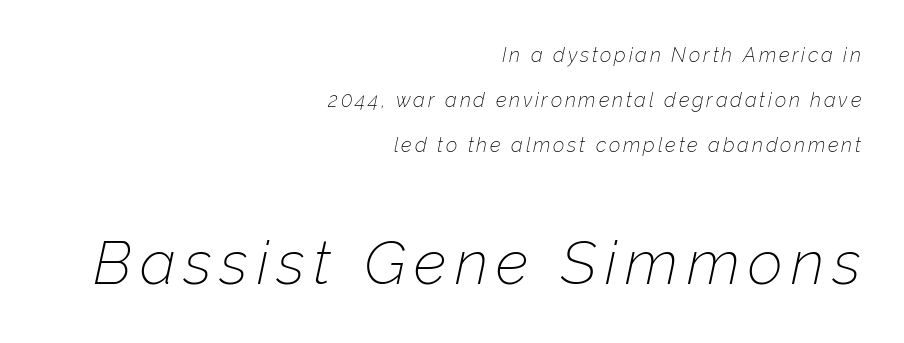
Q: Is the text bold? A: No.
Q: Is the text italic (slanted)? A: Yes, it leans right by about 12 degrees.
Q: Is the text underlined? A: No.
Q: How is the paragraph aligned? A: Right-aligned.
Q: Is the spacing between lines tight, normal or loose? A: Loose.
Q: Which block of text is set in a larger size, the first (top) or the second (bottom)? A: The second (bottom) one.
Q: Width (condensed, normal, or wide)? A: Normal.
Q: Stroke contrast? A: Low.
Q: x-height? A: Medium.
Q: Monospaced? A: No.
